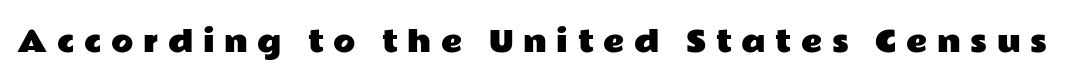
Rendered with straight, roman letterforms. Does extra space separate the letters? Yes, quite a lot of it. Here the designer chose a conventional face with non-uniform glyph widths. This rendering employs a face without finishing strokes, i.e., a sans-serif. Words float on clear page, feet unadorned.
